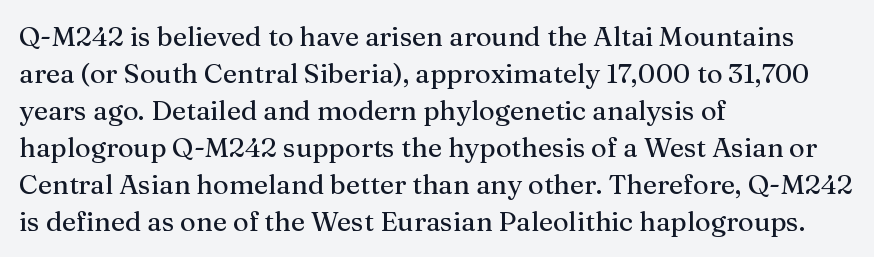
{"italic": "no", "underline": "no", "align": "left", "line_spacing": "normal", "line_spacing_ratio": 1.37, "letter_spacing": "normal", "letter_spacing_em": 0.0, "glyph_px": 27}
